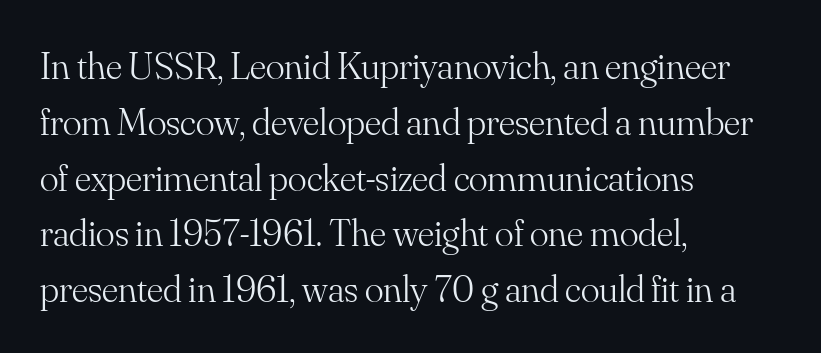
The image shows 39 px light serif type, upright; set left-aligned, normal line spacing (1.43x), normal letter spacing, not underlined; medium stroke contrast and a small x-height.
